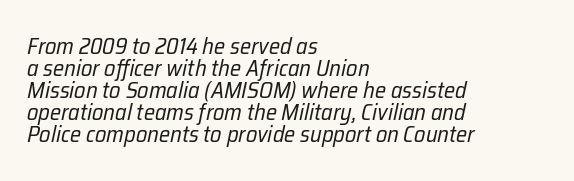
Q: Is the text bold? A: No.
Q: Is the text italic (slanted)? A: Yes, it leans right by about 12 degrees.
Q: Is the text underlined? A: No.
Q: How is the paragraph aligned? A: Left-aligned.
Q: Is the spacing between letters normal or unusually wide? A: Normal.
Q: Is the spacing between lines tight, normal or loose? A: Tight.
